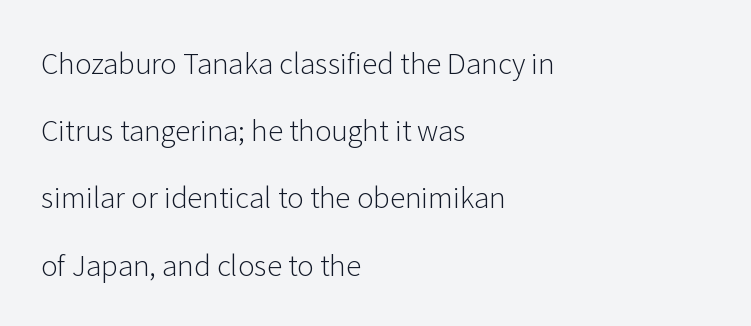
{"serif": "no", "italic": "no", "bold": "no", "weight": "light", "width": "normal", "stroke_contrast": "low", "x_height": "medium", "monospaced": "no", "underline": "no", "align": "left", "line_spacing": "loose", "line_spacing_ratio": 2.4, "letter_spacing": "normal", "letter_spacing_em": 0.0, "glyph_px": 28}
